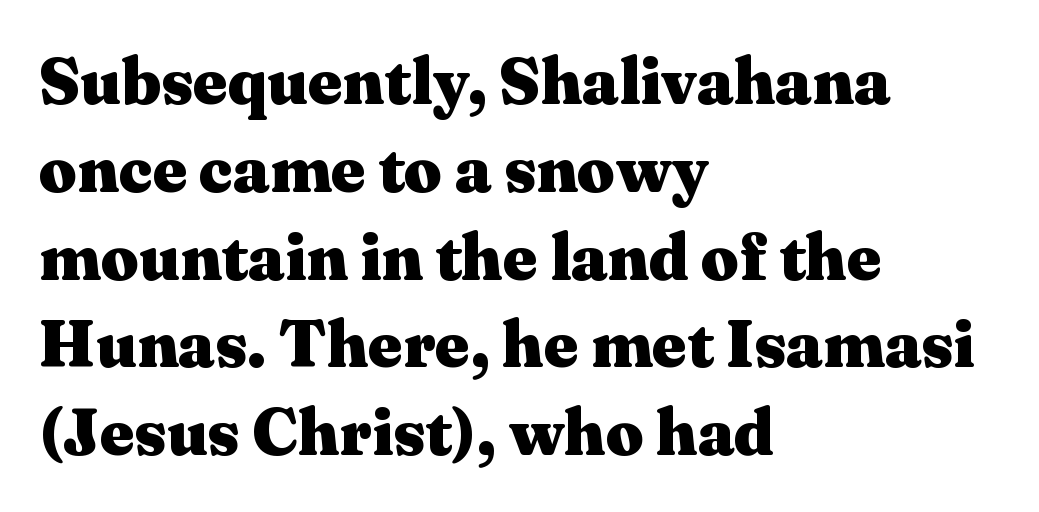
Q: Is the text bold? A: Yes.
Q: Is the text italic (slanted)? A: No, it is upright.
Q: Is the typeface a serif or a sans-serif typeface? A: Serif.
Q: Is the text underlined? A: No.
Q: How is the paragraph aligned? A: Left-aligned.
Q: Is the spacing between letters normal or unusually wide? A: Normal.
Q: Is the spacing between lines tight, normal or loose? A: Normal.
Q: Width (condensed, normal, or wide)? A: Wide.
Q: Stroke contrast? A: Medium.
Q: x-height? A: Medium.
Q: Monospaced? A: No.
